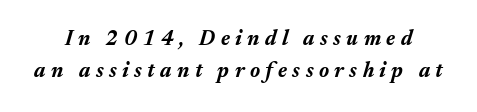
Q: Is the text bold? A: Yes.
Q: Is the text italic (slanted)? A: Yes, it leans right by about 17 degrees.
Q: Is the text underlined? A: No.
Q: Is the spacing between letters normal or unusually wide? A: Unusually wide.
Q: Is the spacing between lines tight, normal or loose? A: Normal.
